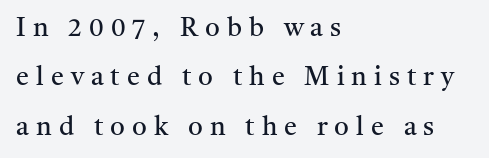
Does extra space separate the letters? Yes, quite a lot of it. Any mark beneath the type? The region is blank. Interline gaps are noticeably wide in this sample. Is the type heavy? It reads as light-to-regular instead. Where is the straight margin? On the left. Italic? Not at all — the glyphs are vertical.
